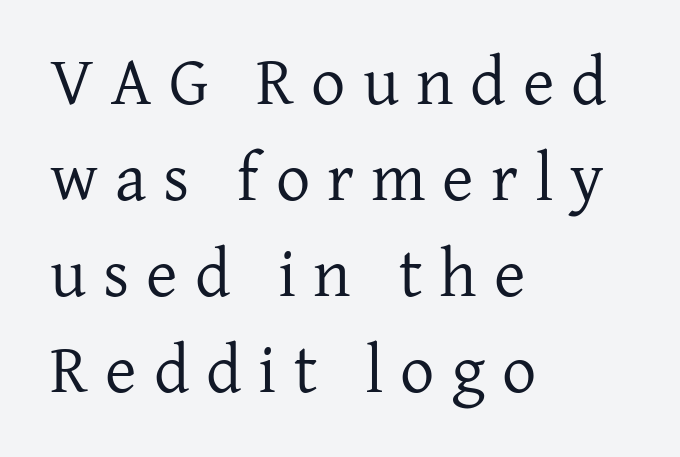
This is roman type, the default non-slanted kind. Beneath every word, the page is bare. Leading matches the norm, producing a regular column. Glyph-to-glyph distance is far greater than everyday printed text.
